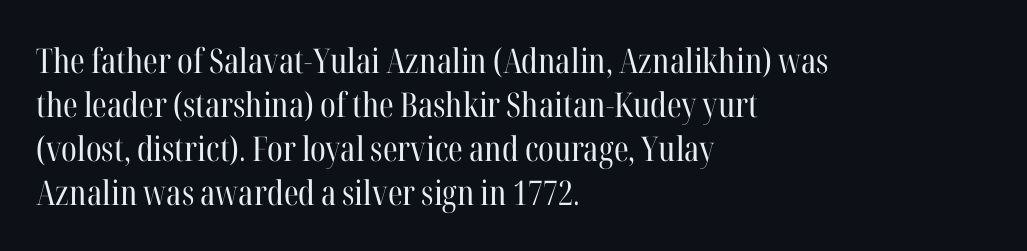
This is not heavy type; no bold has been used. Posture: vertical. The space directly below the letters is spotless. Baseline-to-baseline distance is the conventional proportion of letter height. Does the type have serifs? Yes, each stem ends in a small foot.
